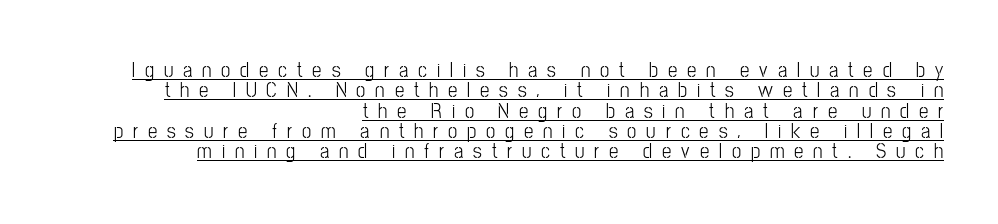
Q: Is the text italic (slanted)? A: No, it is upright.
Q: Is the text underlined? A: Yes.
Q: How is the paragraph aligned? A: Right-aligned.
Q: Is the spacing between letters normal or unusually wide? A: Unusually wide.
Q: Is the spacing between lines tight, normal or loose? A: Tight.
